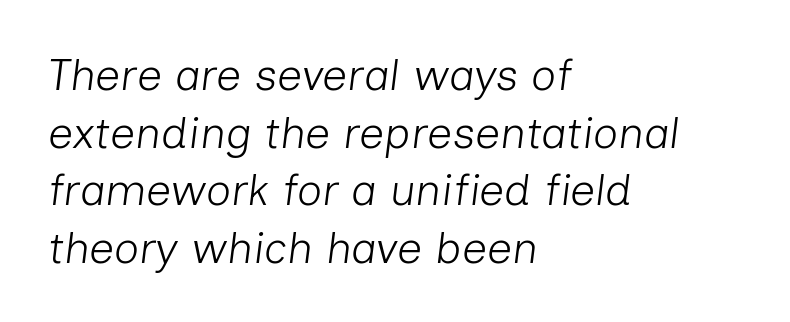
The image shows 44 px light type, italic (leaning right); set left-aligned, normal line spacing (1.31x), normal letter spacing, not underlined; low stroke contrast and a medium x-height.
